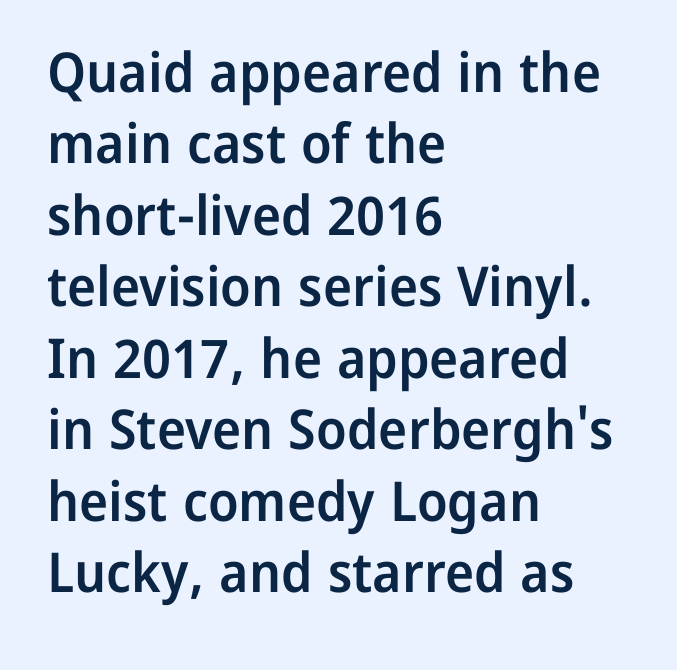
{"serif": "no", "italic": "no", "bold": "semi", "weight": "semibold", "width": "normal", "stroke_contrast": "low", "x_height": "medium", "monospaced": "no", "underline": "no", "align": "left", "line_spacing": "normal", "line_spacing_ratio": 1.3, "letter_spacing": "normal", "letter_spacing_em": 0.0, "glyph_px": 55}
